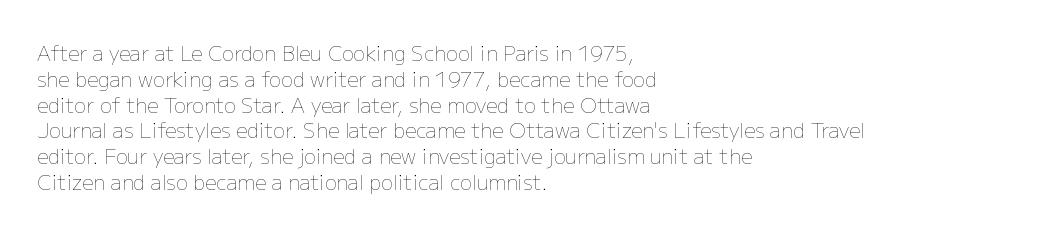
Q: Is the text bold? A: No.
Q: Is the text italic (slanted)? A: No, it is upright.
Q: Is the text underlined? A: No.
Q: How is the paragraph aligned? A: Left-aligned.
Q: Is the spacing between letters normal or unusually wide? A: Normal.
Q: Is the spacing between lines tight, normal or loose? A: Normal.
